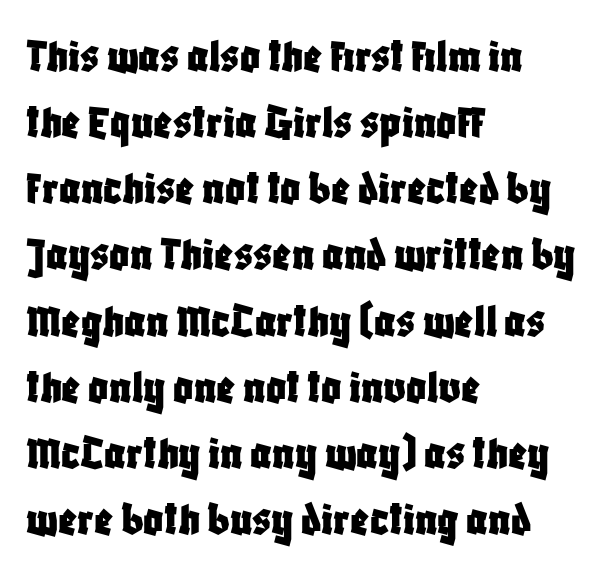
Q: Is the text italic (slanted)? A: No, it is upright.
Q: Is the typeface a serif or a sans-serif typeface? A: Sans-serif.
Q: Is the text underlined? A: No.
Q: How is the paragraph aligned? A: Left-aligned.
Q: Is the spacing between letters normal or unusually wide? A: Normal.
Q: Is the spacing between lines tight, normal or loose? A: Normal.
Q: Width (condensed, normal, or wide)? A: Condensed.
Q: Stroke contrast? A: Low.
Q: x-height? A: Large.
Q: Monospaced? A: No.
